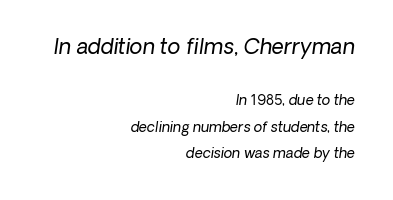
The image shows 21 px text type, italic (leaning right); set right-aligned, line spacing 1.88x, normal letter spacing, not underlined; the first (top) block is 1.5x larger.
